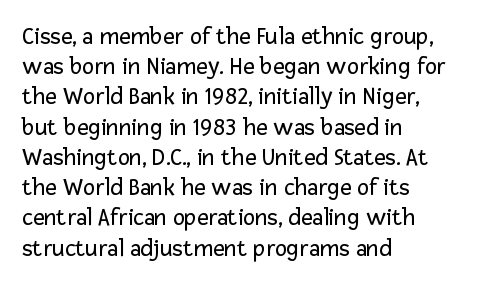
Q: Is the text bold? A: No.
Q: Is the text italic (slanted)? A: No, it is upright.
Q: Is the text underlined? A: No.
Q: How is the paragraph aligned? A: Left-aligned.
Q: Is the spacing between letters normal or unusually wide? A: Normal.
